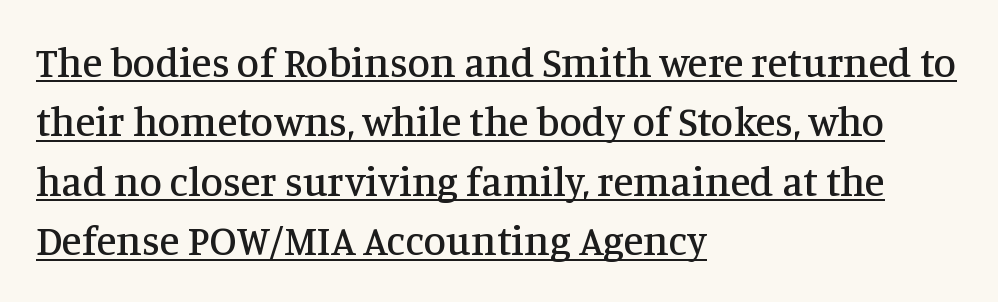
{"serif": "yes", "italic": "no", "width": "normal", "stroke_contrast": "medium", "x_height": "large", "monospaced": "no", "underline": "yes", "align": "left", "line_spacing": "normal", "line_spacing_ratio": 1.45, "letter_spacing": "normal", "letter_spacing_em": 0.0, "glyph_px": 41}
